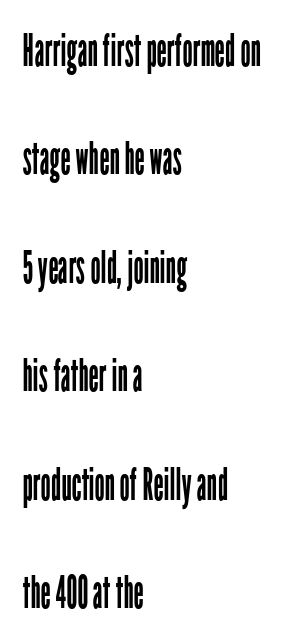
The image shows 45 px regular-weight, condensed sans-serif type, upright; set left-aligned, loose line spacing (2.41x), normal letter spacing, not underlined; low stroke contrast and a medium x-height.
